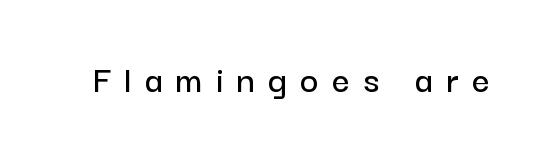
These lines are rendered in a variable-pitch font. Anything drawn beneath the words? Only blank space. You can tell it's not italic because the verticals are truly vertical. Is the letter spacing exaggerated? Yes — the characters are pushed far apart. The designer went with a sans here, leaving each stem footless.
